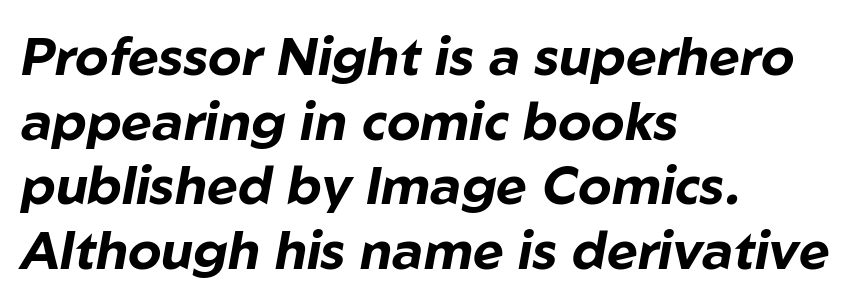
{"italic": "yes", "lean": "right", "slant_degrees": 10, "bold": "yes", "weight": "bold", "width": "normal", "stroke_contrast": "low", "x_height": "medium", "monospaced": "no", "underline": "no", "align": "left", "line_spacing_ratio": 1.22, "letter_spacing": "normal", "letter_spacing_em": 0.0, "glyph_px": 53}
